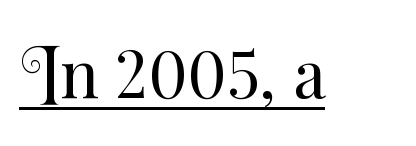
The image shows 65 px regular-weight type, upright; set normal letter spacing, underlined; medium stroke contrast and a small x-height.
